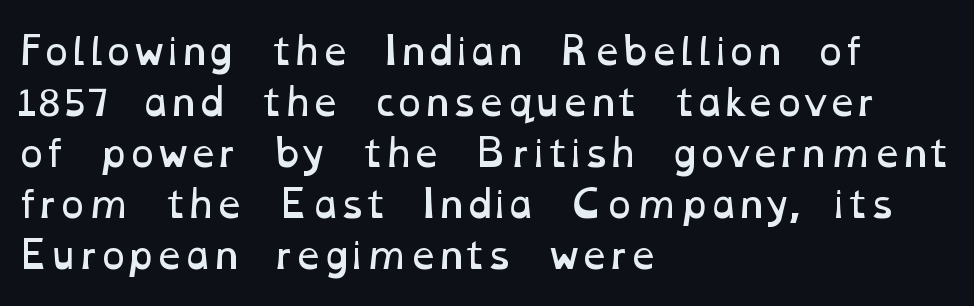
{"bold": "no", "weight": "regular", "width": "wide", "stroke_contrast": "low", "x_height": "medium", "monospaced": "no", "underline": "no", "align": "left", "line_spacing": "normal", "line_spacing_ratio": 1.38, "letter_spacing": "normal", "letter_spacing_em": 0.0, "glyph_px": 37}
